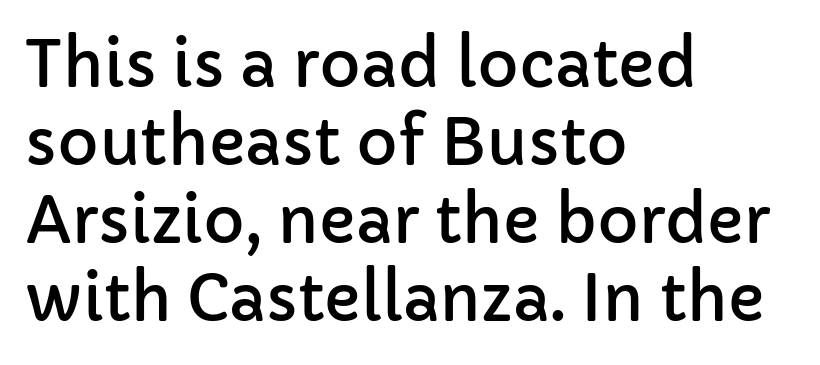
These lines are rendered in a variable-pitch font. The lines in this sample share a left origin and differ only in where they stop. Does the type have serifs? No, each stem ends abruptly. Observe the ordinary spacing: letters are neighbours, not strangers.
